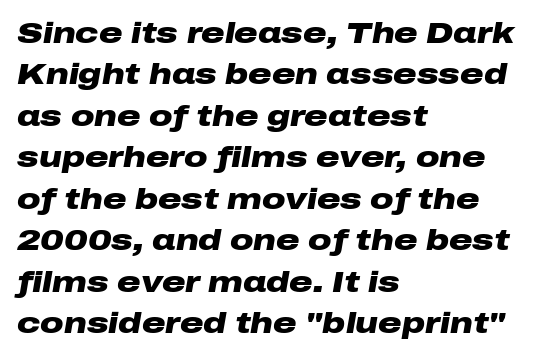
{"italic": "yes", "lean": "right", "slant_degrees": 10, "bold": "yes", "weight": "heavy", "width": "wide", "stroke_contrast": "low", "x_height": "medium", "monospaced": "no", "underline": "no", "align": "left", "line_spacing": "normal", "line_spacing_ratio": 1.43, "letter_spacing": "normal", "letter_spacing_em": 0.0, "glyph_px": 29}
